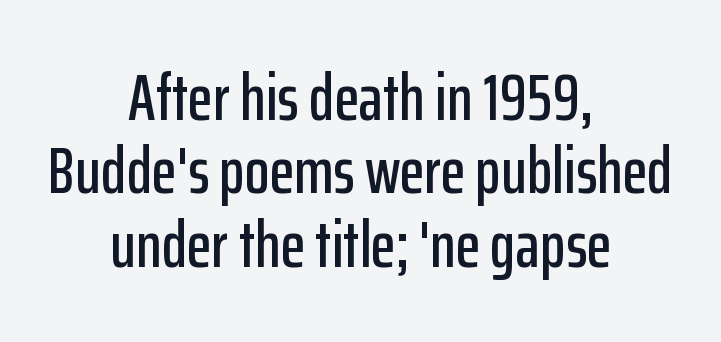
The image shows 65 px condensed sans-serif type, upright; set centered, tight line spacing (1.13x), normal letter spacing, not underlined; low stroke contrast and a medium x-height.
